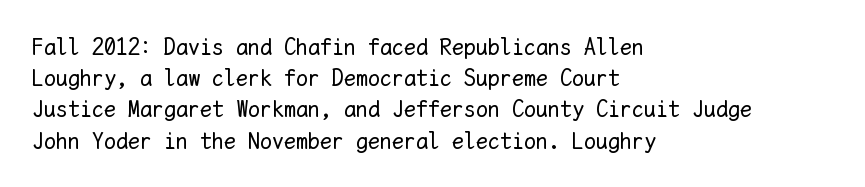
Q: Is the text bold? A: No.
Q: Is the text italic (slanted)? A: No, it is upright.
Q: Is the text underlined? A: No.
Q: How is the paragraph aligned? A: Left-aligned.
Q: Is the spacing between letters normal or unusually wide? A: Normal.
Q: Is the spacing between lines tight, normal or loose? A: Normal.
